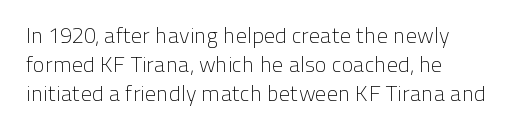
Q: Is the text bold? A: No.
Q: Is the text italic (slanted)? A: No, it is upright.
Q: Is the text underlined? A: No.
Q: How is the paragraph aligned? A: Left-aligned.
Q: Is the spacing between letters normal or unusually wide? A: Normal.
Q: Is the spacing between lines tight, normal or loose? A: Normal.
